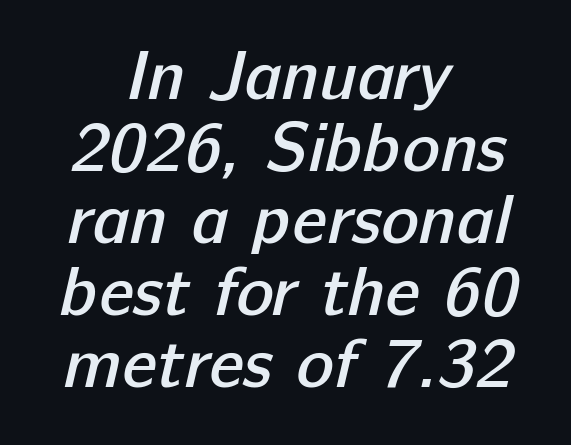
Each new line begins almost immediately beneath the previous one. Letters rest on an invisible, unmarked baseline. Tracking value appears to be zero — textbook default spacing. These lines are rendered in a variable-pitch font. The text was rendered using a sans face with plain stroke endings.
